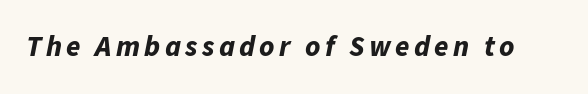
{"italic": "yes", "lean": "right", "slant_degrees": 11, "bold": "yes", "weight": "bold", "width": "normal", "stroke_contrast": "low", "x_height": "medium", "monospaced": "no", "underline": "no", "glyph_px": 29}
